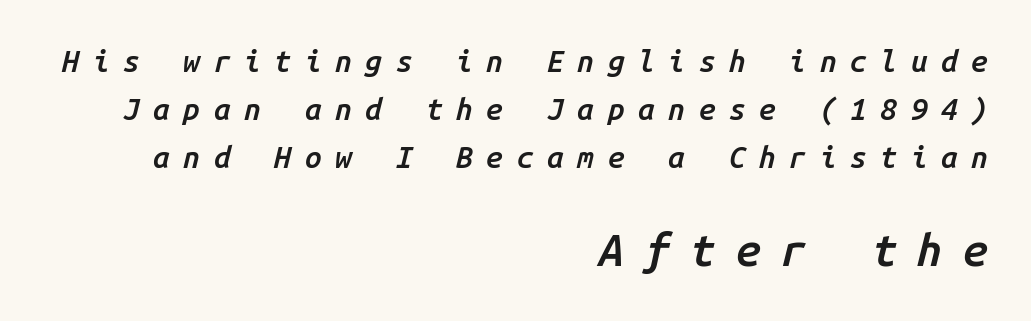
You could only call the tracking loose — the letters float apart. Underline: absent. Emphasis-style slanted type is in use. Think of a typewriter: that constant character pitch is what you see here.
